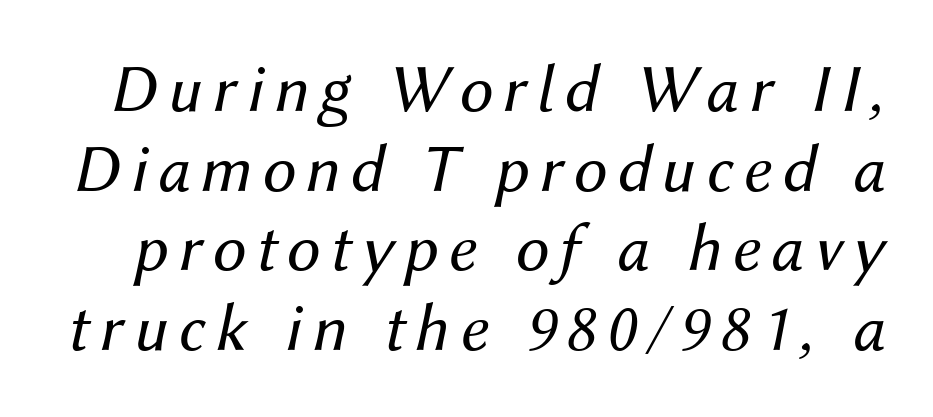
The image shows 68 px regular-weight type, italic (leaning right); set line spacing 1.17x, not underlined; medium stroke contrast and a medium x-height.
